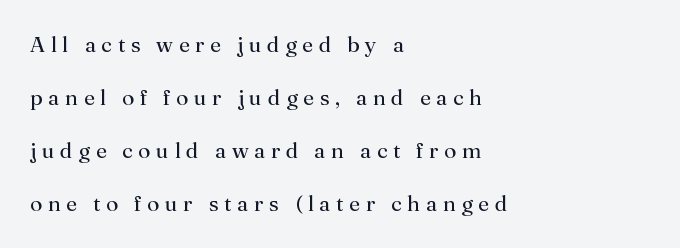
Q: Is the text bold? A: No.
Q: Is the text italic (slanted)? A: No, it is upright.
Q: Is the text underlined? A: No.
Q: How is the paragraph aligned? A: Left-aligned.
Q: Is the spacing between letters normal or unusually wide? A: Unusually wide.
Q: Is the spacing between lines tight, normal or loose? A: Loose.
